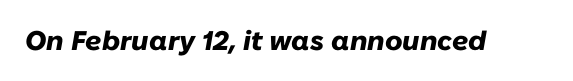
{"italic": "yes", "lean": "right", "slant_degrees": 10, "bold": "yes", "underline": "no", "letter_spacing": "normal", "letter_spacing_em": 0.0, "glyph_px": 27}
